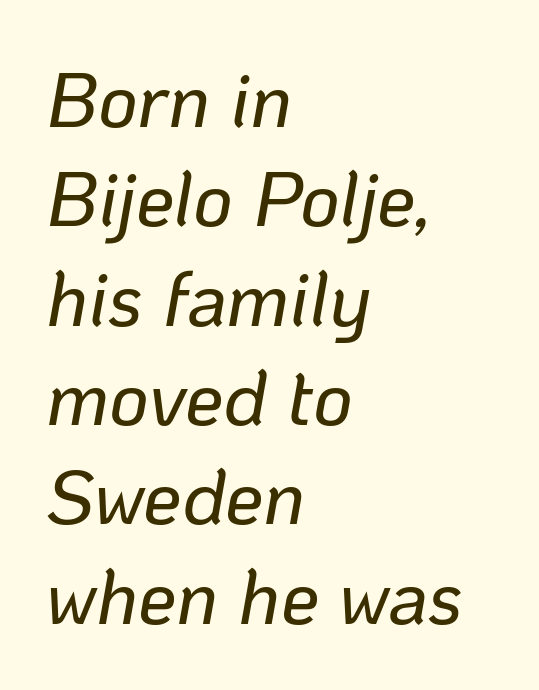
The image shows 77 px text type, italic (leaning right); set left-aligned, normal line spacing (1.29x), normal letter spacing, not underlined; low stroke contrast and a medium x-height.
